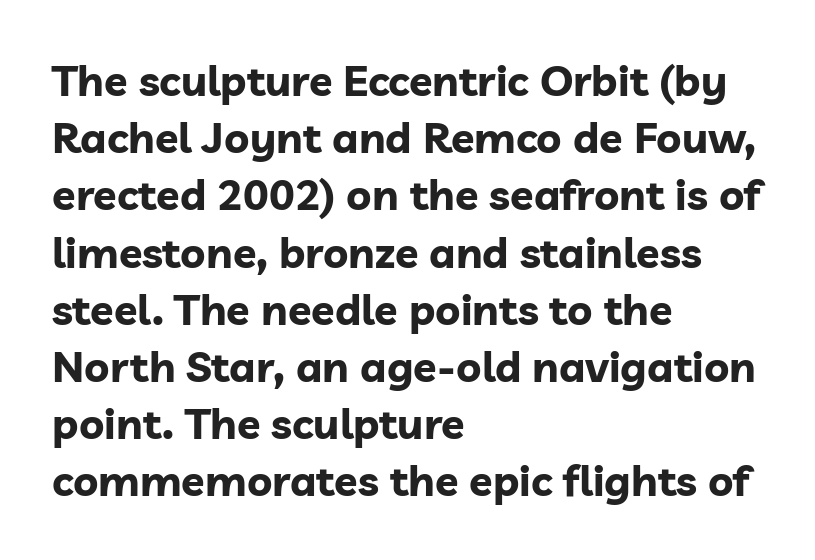
The image shows 43 px bold sans-serif type, upright; set left-aligned, normal line spacing (1.33x), normal letter spacing, not underlined; low stroke contrast and a medium x-height.
